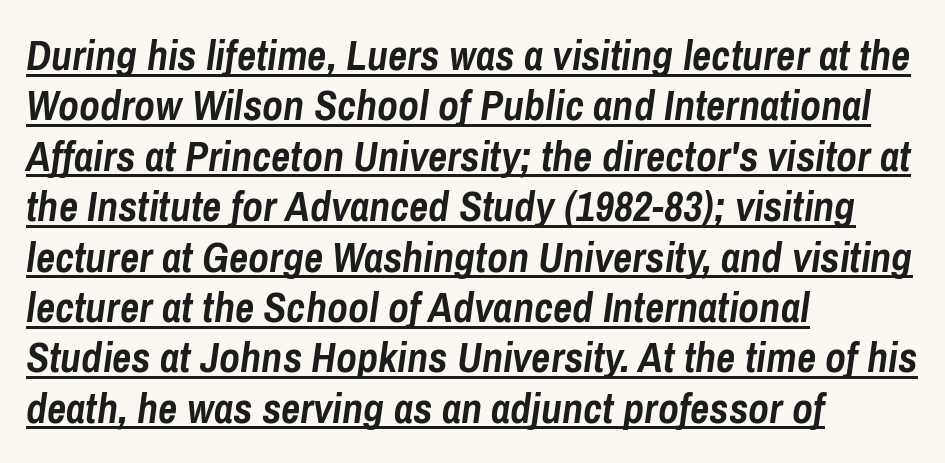
This sample uses plain, unmodified letter spacing. Stroke thickness is high; the sample reads as a true bold. The specimen reads as italic at a glance. You could not count columns in this text — the font is proportionally spaced. The rendering anchors every line to the left-hand side.
